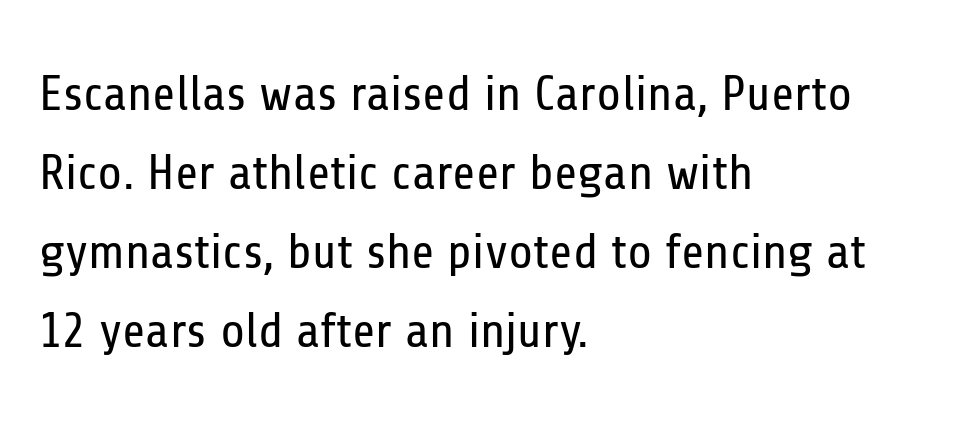
Heft: none added — not bold. You could not count columns in this text — the font is proportionally spaced. Unlike a traditional serif, this face leaves its strokes unadorned. These lines were composed using upright roman letters.
